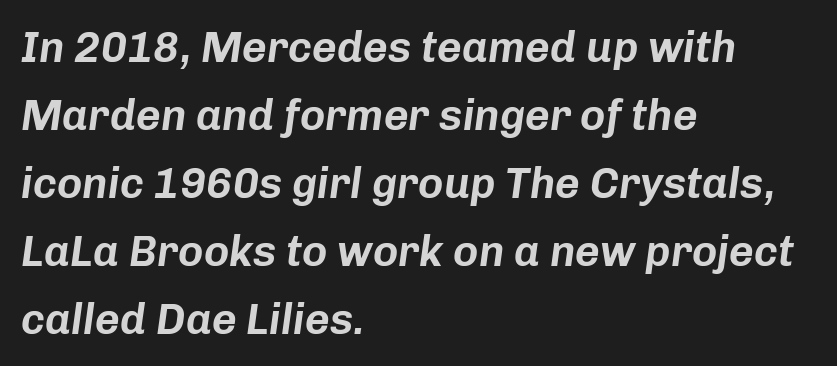
The image shows 43 px text type, italic (leaning right); set left-aligned, normal line spacing (1.58x), normal letter spacing, not underlined; low stroke contrast and a medium x-height.
